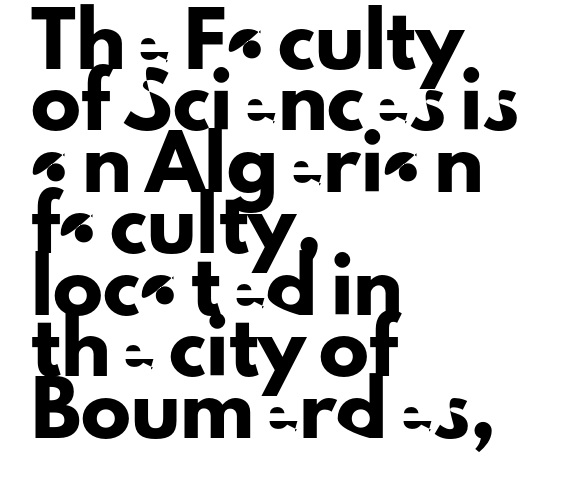
Q: Is the text italic (slanted)? A: No, it is upright.
Q: Is the typeface a serif or a sans-serif typeface? A: Sans-serif.
Q: Is the text underlined? A: No.
Q: How is the paragraph aligned? A: Left-aligned.
Q: Is the spacing between letters normal or unusually wide? A: Normal.
Q: Width (condensed, normal, or wide)? A: Normal.
Q: Stroke contrast? A: Low.
Q: x-height? A: Small.
Q: Monospaced? A: No.
